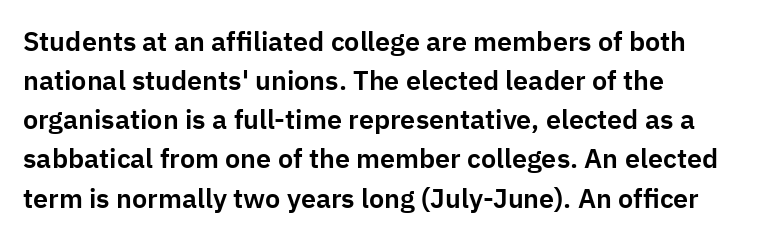
Q: Is the text italic (slanted)? A: No, it is upright.
Q: Is the text underlined? A: No.
Q: How is the paragraph aligned? A: Left-aligned.
Q: Is the spacing between letters normal or unusually wide? A: Normal.
Q: Is the spacing between lines tight, normal or loose? A: Normal.
